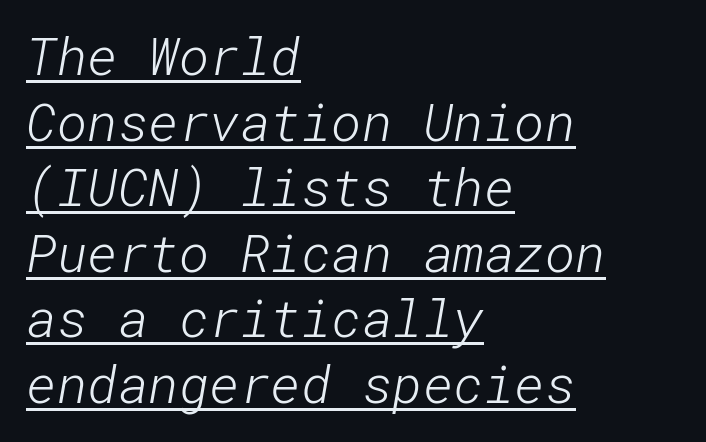
The image shows 52 px light sans-serif type; set left-aligned, normal line spacing (1.26x), normal letter spacing, underlined; low stroke contrast and a medium x-height.
